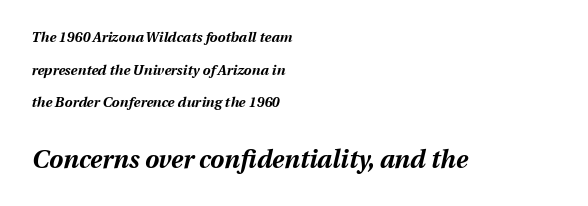
Q: Is the text bold? A: Yes.
Q: Is the text italic (slanted)? A: Yes, it leans right by about 13 degrees.
Q: Is the text underlined? A: No.
Q: How is the paragraph aligned? A: Left-aligned.
Q: Is the spacing between letters normal or unusually wide? A: Normal.
Q: Is the spacing between lines tight, normal or loose? A: Loose.
Q: Which block of text is set in a larger size, the first (top) or the second (bottom)? A: The second (bottom) one.
